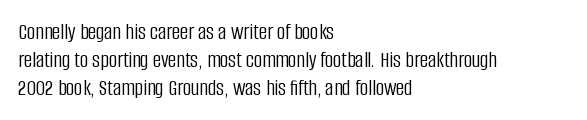
The image shows 23 px text type, upright; set left-aligned, line spacing 1.21x, normal letter spacing, not underlined.
